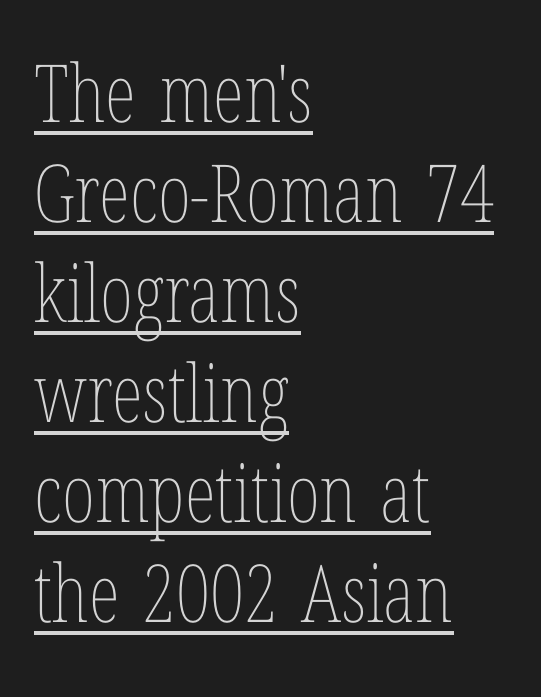
Words appear dense and cohesive because spacing is normal. Looks like regular typesetting: each glyph gets only the width it needs. Students, observe the line beneath the letters — that is underlining. Tall strokes in this sample are plumb rather than angled.
